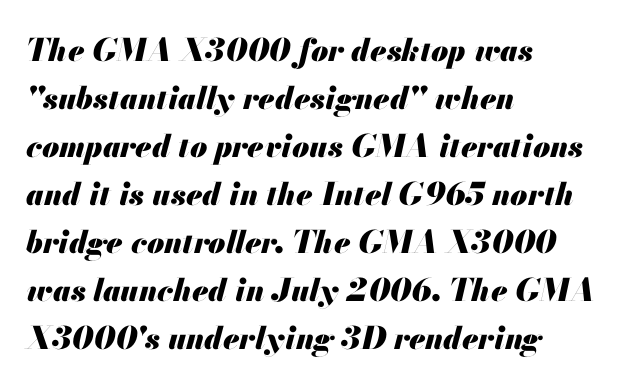
{"italic": "yes", "lean": "right", "slant_degrees": 13, "bold": "yes", "weight": "heavy", "width": "normal", "stroke_contrast": "medium", "x_height": "small", "monospaced": "no", "underline": "no", "align": "left", "line_spacing": "normal", "line_spacing_ratio": 1.55, "letter_spacing": "normal", "letter_spacing_em": 0.0, "glyph_px": 31}
